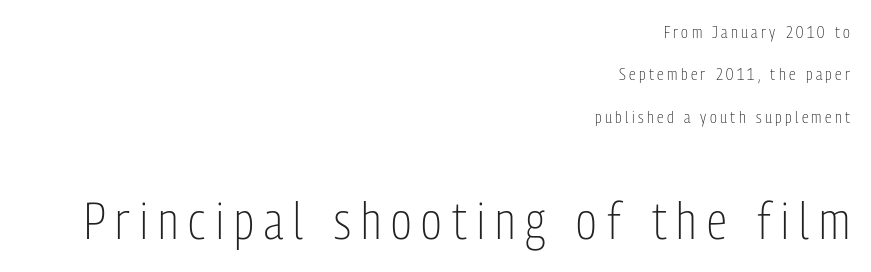
{"serif": "no", "italic": "no", "bold": "no", "weight": "light", "width": "condensed", "stroke_contrast": "low", "x_height": "medium", "monospaced": "no", "underline": "no", "align": "right", "line_spacing": "loose", "line_spacing_ratio": 2.49, "letter_spacing": "wide", "letter_spacing_em": 0.2, "larger_block": "second", "size_ratio": 3.0, "glyph_px": 51}
